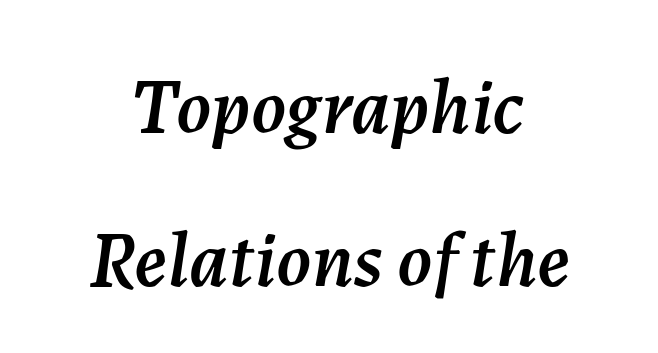
The image shows 78 px text type, italic (leaning right); set centered, loose line spacing (1.96x), normal letter spacing, not underlined; medium stroke contrast and a medium x-height.
